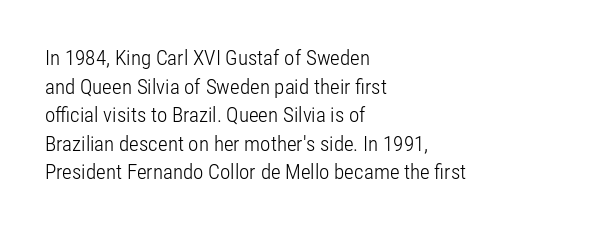
Q: Is the text bold? A: No.
Q: Is the text italic (slanted)? A: No, it is upright.
Q: Is the text underlined? A: No.
Q: How is the paragraph aligned? A: Left-aligned.
Q: Is the spacing between letters normal or unusually wide? A: Normal.
Q: Is the spacing between lines tight, normal or loose? A: Normal.
